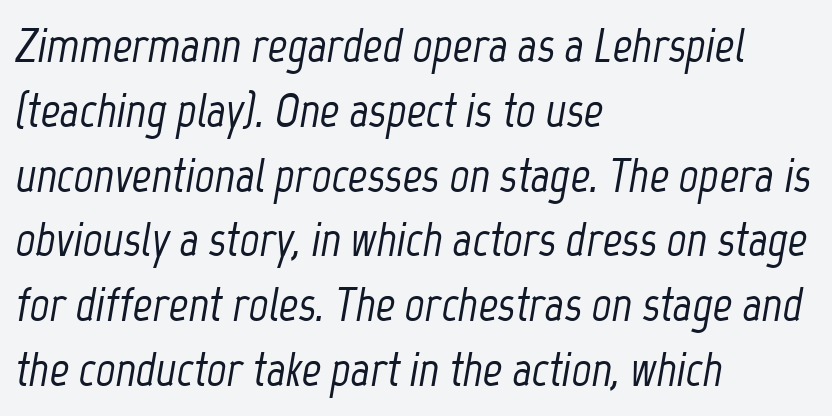
{"italic": "yes", "lean": "right", "slant_degrees": 12, "width": "condensed", "stroke_contrast": "low", "x_height": "medium", "monospaced": "no", "underline": "no", "align": "left", "line_spacing": "normal", "line_spacing_ratio": 1.35, "letter_spacing": "normal", "letter_spacing_em": 0.0, "glyph_px": 48}
